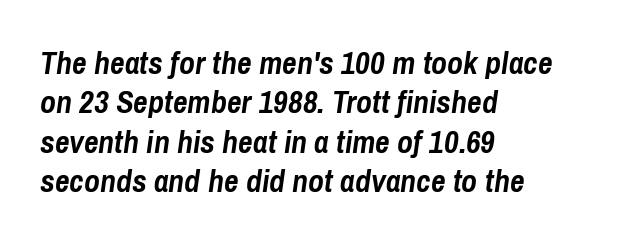
Q: Is the text bold? A: Yes.
Q: Is the text italic (slanted)? A: Yes, it leans right by about 8 degrees.
Q: Is the text underlined? A: No.
Q: How is the paragraph aligned? A: Left-aligned.
Q: Is the spacing between letters normal or unusually wide? A: Normal.
Q: Width (condensed, normal, or wide)? A: Condensed.
Q: Stroke contrast? A: Low.
Q: x-height? A: Medium.
Q: Monospaced? A: No.
